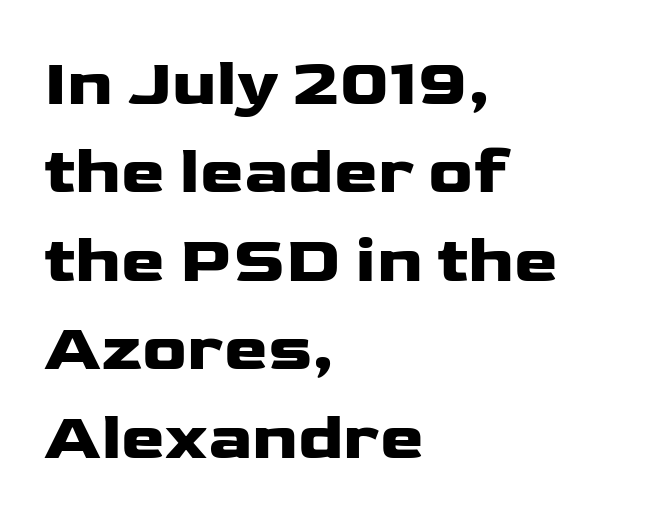
{"serif": "no", "italic": "no", "bold": "yes", "weight": "heavy", "width": "wide", "stroke_contrast": "low", "x_height": "medium", "monospaced": "no", "underline": "no", "align": "left", "line_spacing": "normal", "line_spacing_ratio": 1.34, "letter_spacing": "normal", "letter_spacing_em": 0.0, "glyph_px": 66}
